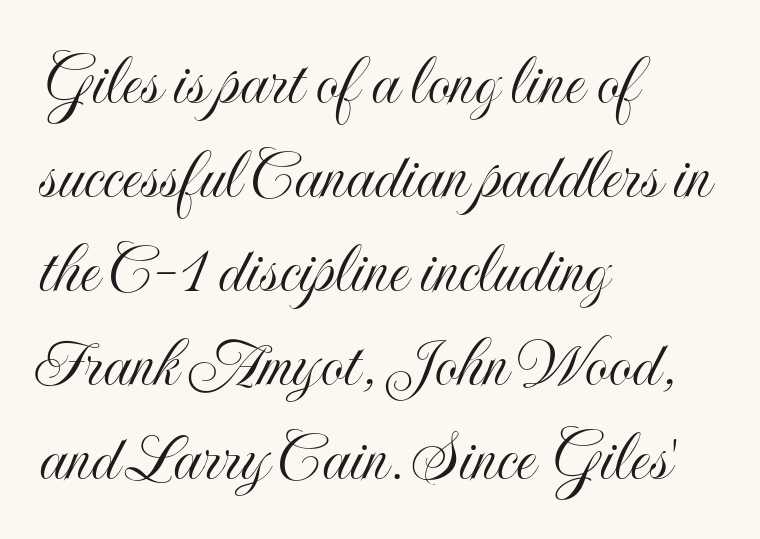
{"width": "condensed", "x_height": "small", "monospaced": "no", "underline": "no", "align": "left", "line_spacing": "normal", "line_spacing_ratio": 1.27, "letter_spacing": "normal", "letter_spacing_em": 0.0, "glyph_px": 74}
